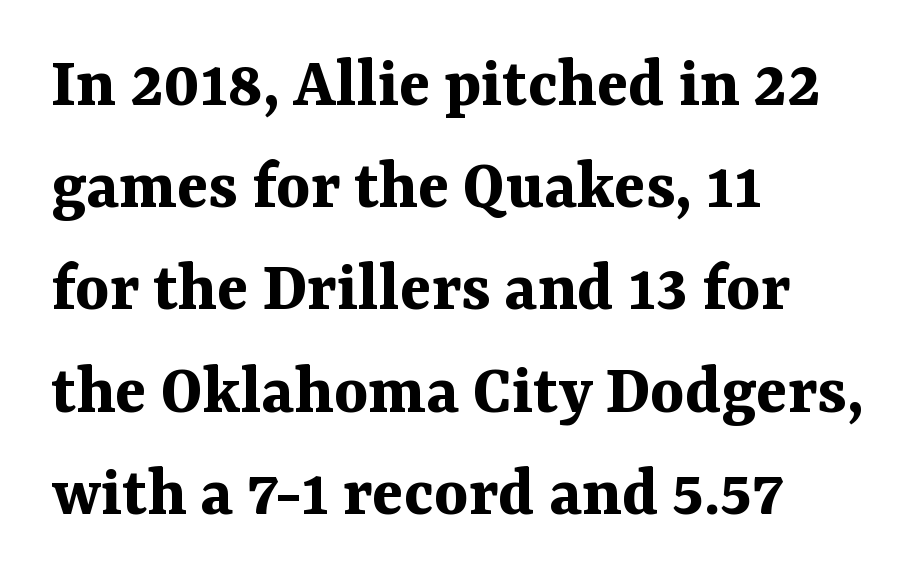
The image shows 73 px bold serif type, upright; set left-aligned, normal line spacing (1.4x), normal letter spacing, not underlined; medium stroke contrast and a medium x-height.
